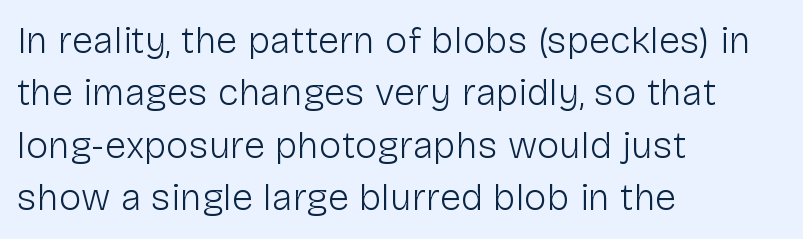
Q: Is the text bold? A: No.
Q: Is the text italic (slanted)? A: No, it is upright.
Q: Is the typeface a serif or a sans-serif typeface? A: Sans-serif.
Q: Is the text underlined? A: No.
Q: How is the paragraph aligned? A: Left-aligned.
Q: Is the spacing between letters normal or unusually wide? A: Normal.
Q: Is the spacing between lines tight, normal or loose? A: Normal.
Q: Width (condensed, normal, or wide)? A: Normal.
Q: Stroke contrast? A: Low.
Q: x-height? A: Medium.
Q: Monospaced? A: No.
